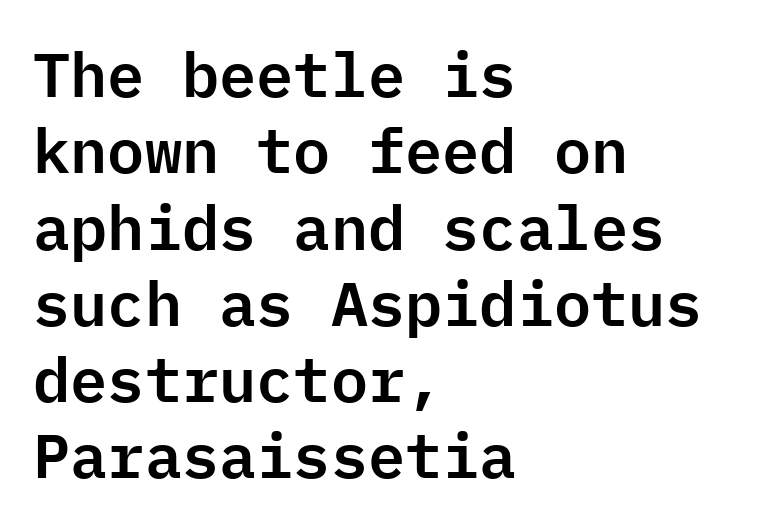
The image shows 62 px sans-serif type, upright, monospaced; set left-aligned, line spacing 1.23x, normal letter spacing, not underlined; low stroke contrast and a medium x-height.
